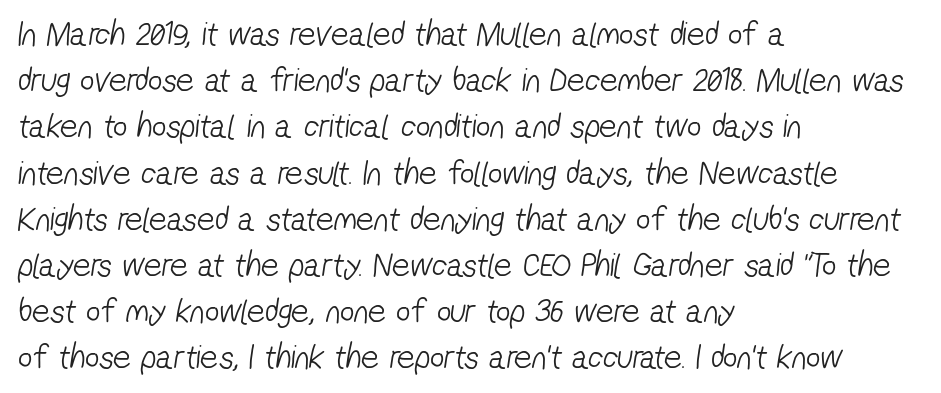
Q: Is the text bold? A: No.
Q: Is the typeface a serif or a sans-serif typeface? A: Sans-serif.
Q: Is the text underlined? A: No.
Q: How is the paragraph aligned? A: Left-aligned.
Q: Is the spacing between letters normal or unusually wide? A: Normal.
Q: Is the spacing between lines tight, normal or loose? A: Normal.
Q: Width (condensed, normal, or wide)? A: Condensed.
Q: Stroke contrast? A: Low.
Q: x-height? A: Medium.
Q: Monospaced? A: No.
